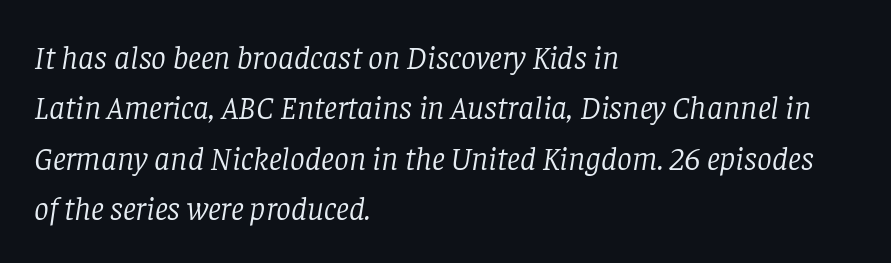
Underline: absent. Spacing verdict: proportional, widths tailored to each character. If you measured baseline to baseline, you'd find a middling distance. You could call the tracking neutral — neither tight nor loose. This sample uses a serif face. Weight: not bold — regular or lighter.
